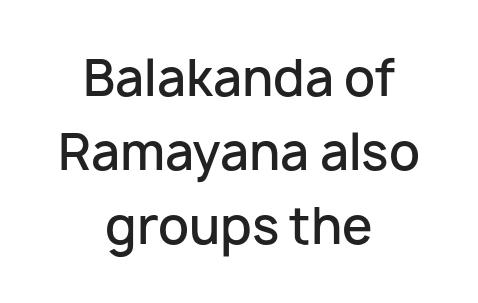
Q: Is the text bold? A: Semi-bold.
Q: Is the text italic (slanted)? A: No, it is upright.
Q: Is the typeface a serif or a sans-serif typeface? A: Sans-serif.
Q: Is the text underlined? A: No.
Q: How is the paragraph aligned? A: Centered.
Q: Is the spacing between letters normal or unusually wide? A: Normal.
Q: Is the spacing between lines tight, normal or loose? A: Normal.
Q: Width (condensed, normal, or wide)? A: Normal.
Q: Stroke contrast? A: Low.
Q: x-height? A: Medium.
Q: Monospaced? A: No.
